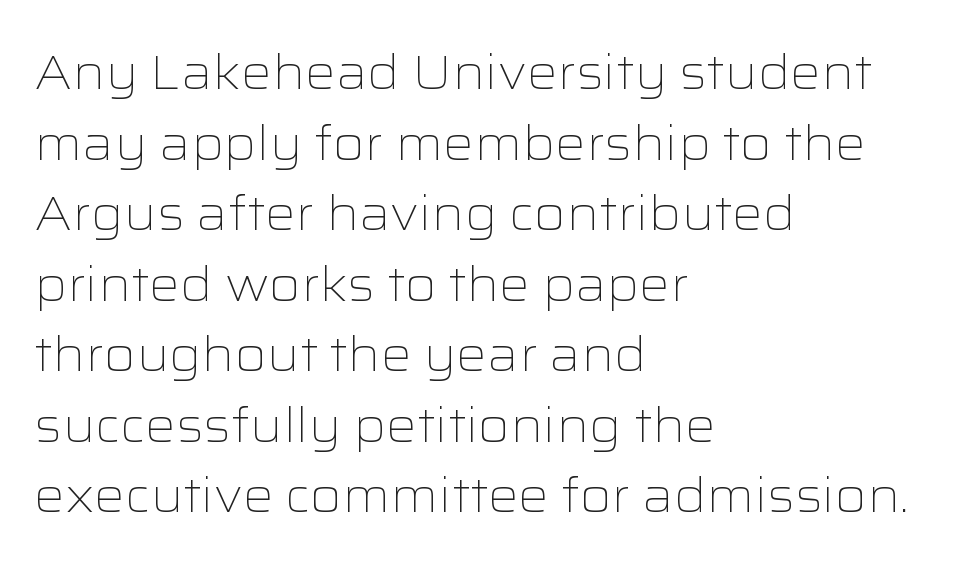
{"serif": "no", "italic": "no", "bold": "no", "weight": "light", "width": "wide", "stroke_contrast": "low", "x_height": "medium", "monospaced": "no", "underline": "no", "align": "left", "line_spacing": "normal", "line_spacing_ratio": 1.47, "letter_spacing": "normal", "letter_spacing_em": 0.0, "glyph_px": 48}
